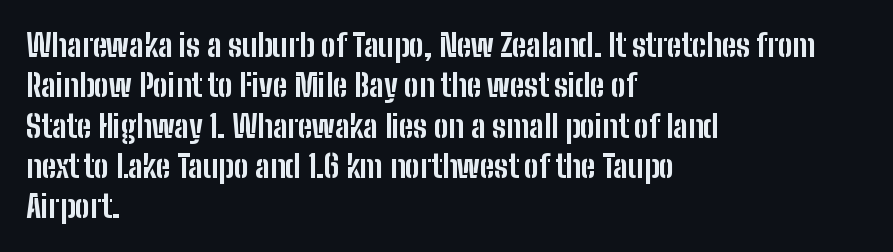
{"serif": "no", "italic": "no", "bold": "yes", "weight": "bold", "width": "condensed", "stroke_contrast": "low", "x_height": "medium", "monospaced": "no", "underline": "no", "align": "left", "line_spacing": "normal", "line_spacing_ratio": 1.3, "letter_spacing": "normal", "letter_spacing_em": 0.0, "glyph_px": 31}
